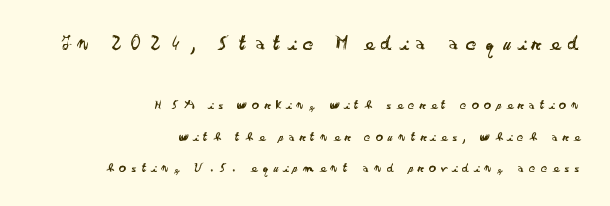
Line ends are locked; line starts wander. The rendering inserts visible extra space after every character. The weight tops out at a normal text grade. Style check: upright. The foot of each line stays bare and open. Character size in the leading block exceeds that of the trailing block.
